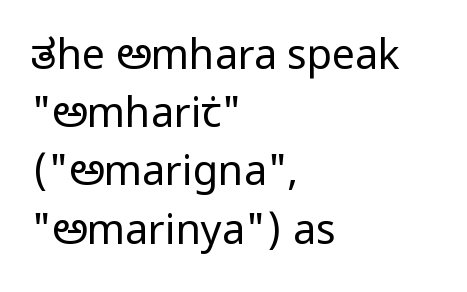
{"serif": "no", "italic": "no", "bold": "no", "weight": "regular", "width": "condensed", "stroke_contrast": "low", "x_height": "large", "monospaced": "no", "underline": "no", "align": "left", "line_spacing": "normal", "line_spacing_ratio": 1.42, "letter_spacing": "normal", "letter_spacing_em": 0.0, "glyph_px": 41}
